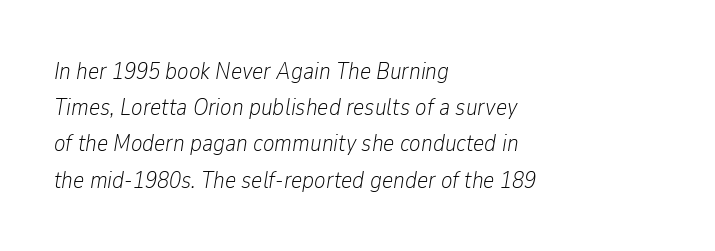
The image shows 24 px text type, italic (leaning right); set left-aligned, normal line spacing (1.51x), normal letter spacing, not underlined.
